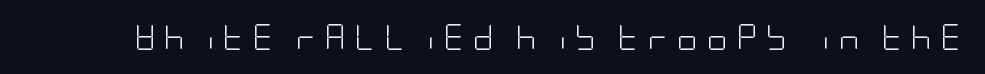
The image shows 26 px text type, upright; set unusually wide letter spacing (+0.32 em), not underlined.
